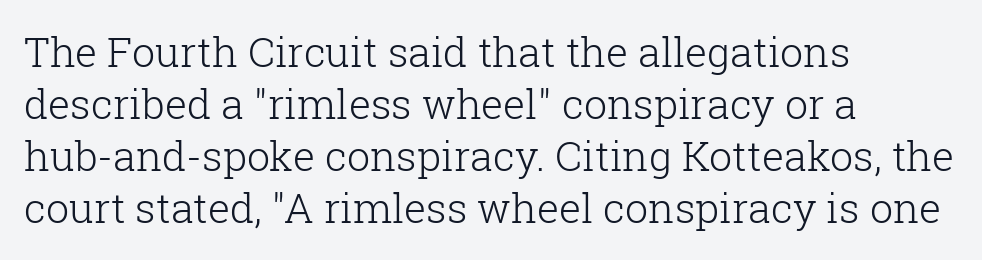
{"serif": "yes", "italic": "no", "bold": "no", "weight": "light", "width": "normal", "stroke_contrast": "low", "x_height": "medium", "monospaced": "no", "underline": "no", "align": "left", "line_spacing": "normal", "line_spacing_ratio": 1.27, "letter_spacing": "normal", "letter_spacing_em": 0.0, "glyph_px": 41}
